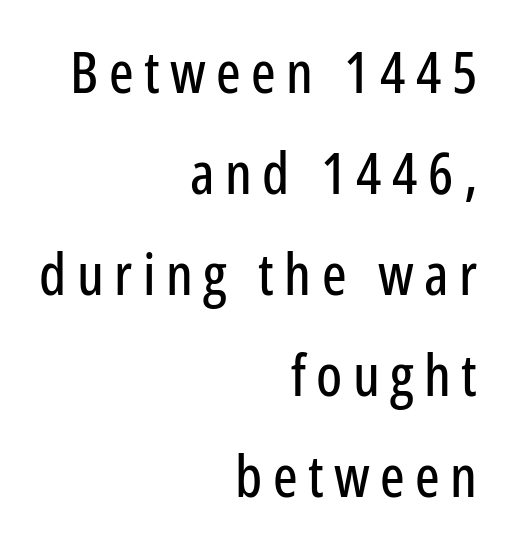
Q: Is the text italic (slanted)? A: No, it is upright.
Q: Is the typeface a serif or a sans-serif typeface? A: Sans-serif.
Q: Is the text underlined? A: No.
Q: How is the paragraph aligned? A: Right-aligned.
Q: Width (condensed, normal, or wide)? A: Condensed.
Q: Stroke contrast? A: Low.
Q: x-height? A: Medium.
Q: Monospaced? A: No.
